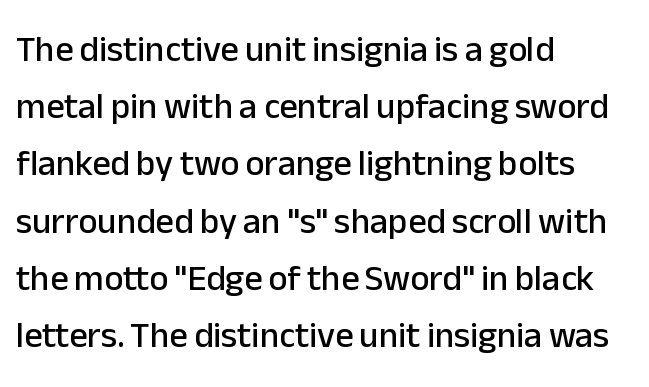
Proportional: the letters do not fall into vertical columns. Is there any slant? The stems are plumb. In terms of letterform style, serifs are entirely absent. Letters rest on an invisible, unmarked baseline. Observe the ordinary spacing: letters are neighbours, not strangers. Caption: multi-line text, flush left, ragged right.
